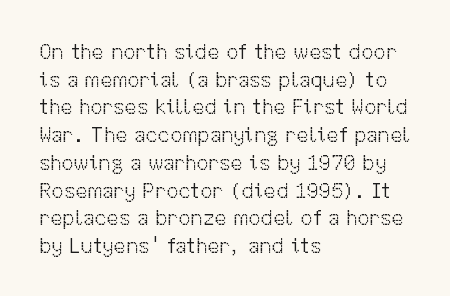
Q: Is the text bold? A: No.
Q: Is the text italic (slanted)? A: No, it is upright.
Q: Is the text underlined? A: No.
Q: How is the paragraph aligned? A: Left-aligned.
Q: Is the spacing between letters normal or unusually wide? A: Normal.
Q: Is the spacing between lines tight, normal or loose? A: Normal.
